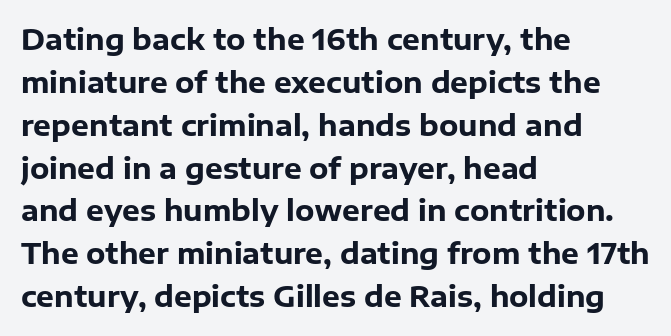
{"serif": "no", "italic": "no", "bold": "yes", "weight": "heavy", "width": "normal", "stroke_contrast": "low", "x_height": "medium", "monospaced": "no", "underline": "no", "align": "left", "line_spacing": "normal", "line_spacing_ratio": 1.53, "letter_spacing": "normal", "letter_spacing_em": 0.0, "glyph_px": 28}
